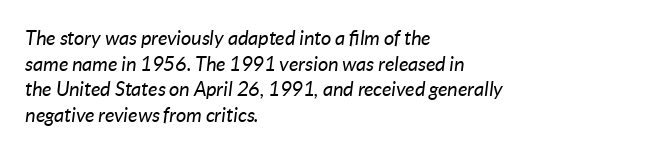
{"italic": "yes", "lean": "right", "slant_degrees": 7, "bold": "no", "underline": "no", "align": "left", "line_spacing": "normal", "line_spacing_ratio": 1.28, "letter_spacing": "normal", "letter_spacing_em": 0.0, "glyph_px": 20}
